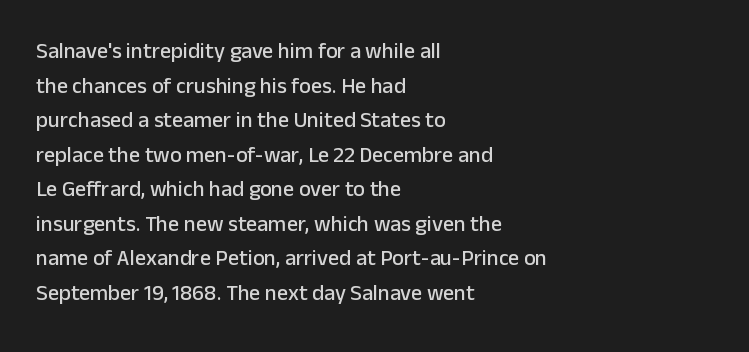
{"italic": "no", "underline": "no", "align": "left", "line_spacing": "normal", "line_spacing_ratio": 1.57, "letter_spacing": "normal", "letter_spacing_em": 0.0, "glyph_px": 22}
